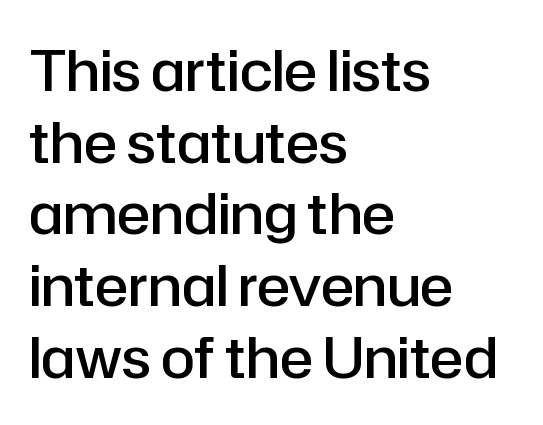
Q: Is the text bold? A: Semi-bold.
Q: Is the text italic (slanted)? A: No, it is upright.
Q: Is the typeface a serif or a sans-serif typeface? A: Sans-serif.
Q: Is the text underlined? A: No.
Q: How is the paragraph aligned? A: Left-aligned.
Q: Is the spacing between letters normal or unusually wide? A: Normal.
Q: Is the spacing between lines tight, normal or loose? A: Normal.
Q: Width (condensed, normal, or wide)? A: Normal.
Q: Stroke contrast? A: Low.
Q: x-height? A: Medium.
Q: Monospaced? A: No.
